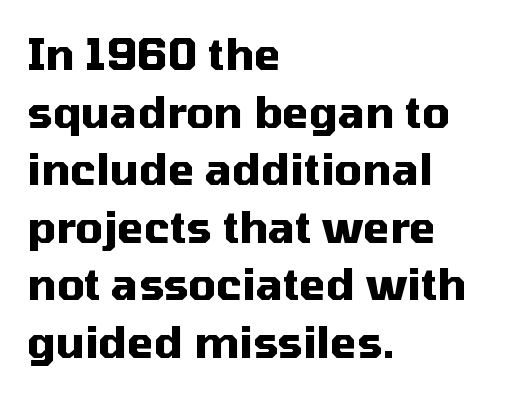
Tracking here is standard; glyphs follow each other at the usual distance. The passage shown is typed in a proportional face where columns would drift. Line spacing here is normal. The rag falls on the right side of this text block.
